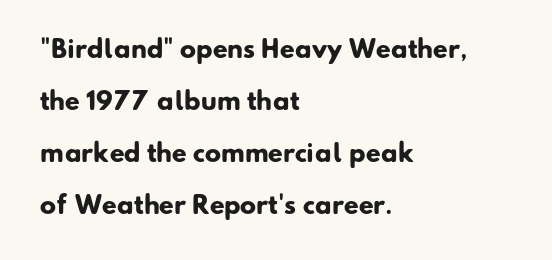
Each new line begins a long way beneath the previous one. Does the weight exceed regular? Yes, all the way to bold. Letters rest on an invisible, unmarked baseline. Caption: multi-line text, flush left, ragged right.
